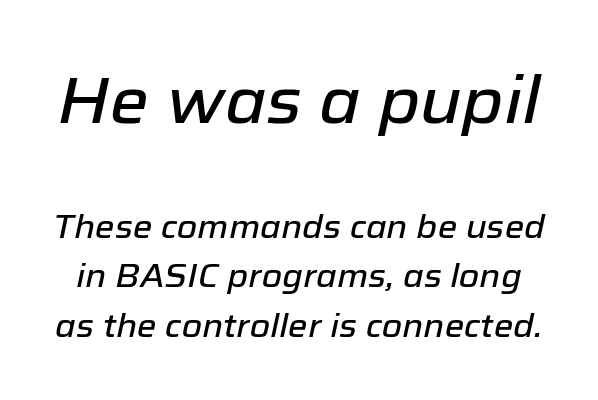
Q: Is the text italic (slanted)? A: Yes, it leans right by about 12 degrees.
Q: Is the text underlined? A: No.
Q: Is the spacing between letters normal or unusually wide? A: Normal.
Q: Is the spacing between lines tight, normal or loose? A: Normal.
Q: Which block of text is set in a larger size, the first (top) or the second (bottom)? A: The first (top) one.
Q: Width (condensed, normal, or wide)? A: Normal.
Q: Stroke contrast? A: Low.
Q: x-height? A: Medium.
Q: Monospaced? A: No.
